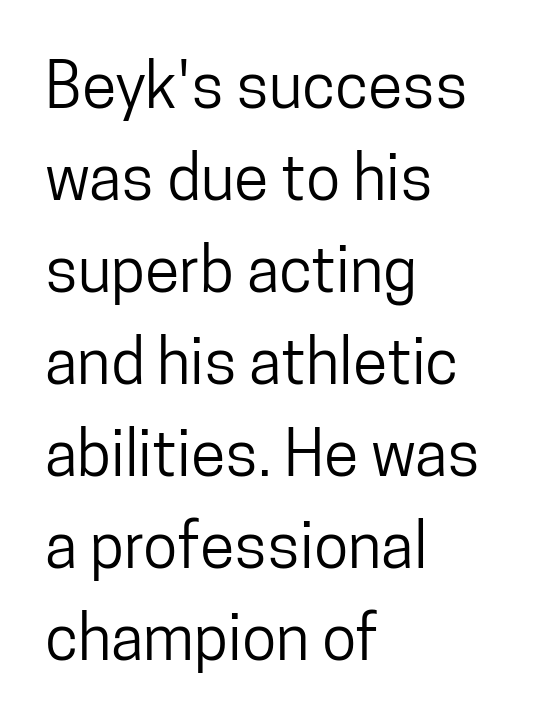
Q: Is the text italic (slanted)? A: No, it is upright.
Q: Is the typeface a serif or a sans-serif typeface? A: Sans-serif.
Q: Is the text underlined? A: No.
Q: How is the paragraph aligned? A: Left-aligned.
Q: Is the spacing between letters normal or unusually wide? A: Normal.
Q: Is the spacing between lines tight, normal or loose? A: Normal.
Q: Width (condensed, normal, or wide)? A: Condensed.
Q: Stroke contrast? A: Low.
Q: x-height? A: Medium.
Q: Monospaced? A: No.
